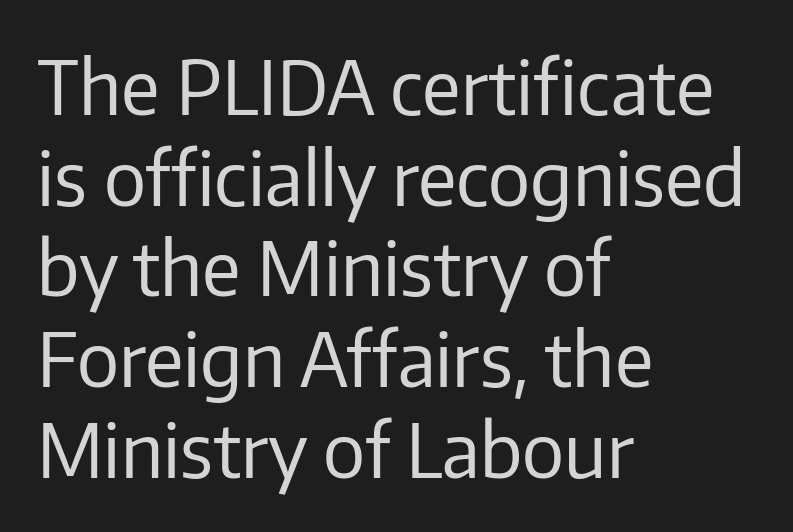
Q: Is the text bold? A: No.
Q: Is the text italic (slanted)? A: No, it is upright.
Q: Is the typeface a serif or a sans-serif typeface? A: Sans-serif.
Q: Is the text underlined? A: No.
Q: How is the paragraph aligned? A: Left-aligned.
Q: Is the spacing between letters normal or unusually wide? A: Normal.
Q: Width (condensed, normal, or wide)? A: Normal.
Q: Stroke contrast? A: Low.
Q: x-height? A: Medium.
Q: Monospaced? A: No.
